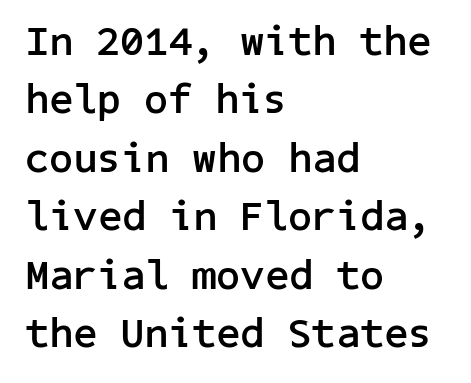
{"serif": "no", "italic": "no", "bold": "yes", "weight": "semibold", "width": "normal", "stroke_contrast": "low", "x_height": "medium", "underline": "no", "align": "left", "line_spacing": "normal", "line_spacing_ratio": 1.39, "letter_spacing": "normal", "letter_spacing_em": 0.0, "glyph_px": 42}
